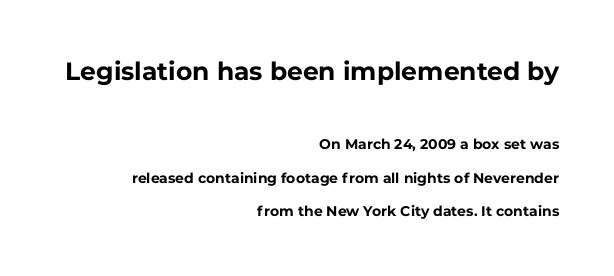
Observe the ordinary spacing: letters are neighbours, not strangers. These words are printed bold, with thick strokes throughout. If you drew a ruler down the right edge, every line would touch it. Visually, the top section dominates because its glyphs are scaled up.
